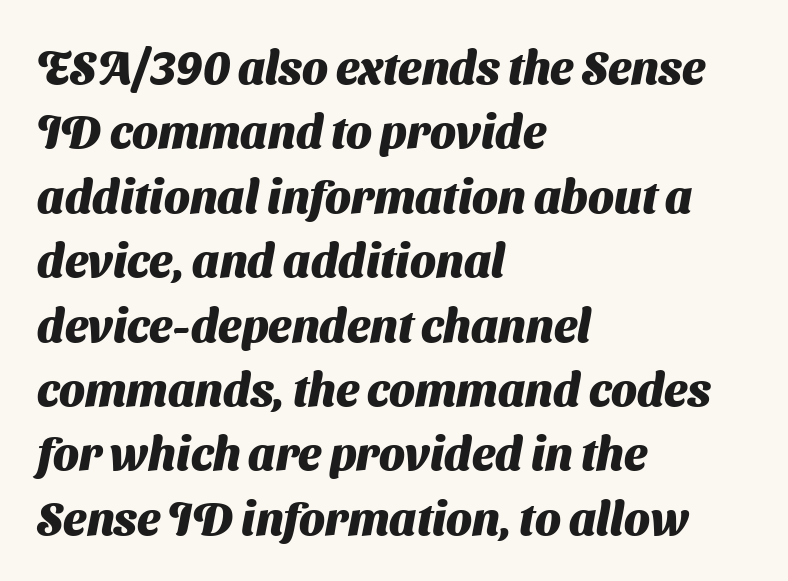
The image shows 46 px heavy sans-serif type; set left-aligned, normal line spacing (1.4x), normal letter spacing, not underlined; medium stroke contrast and a medium x-height.
